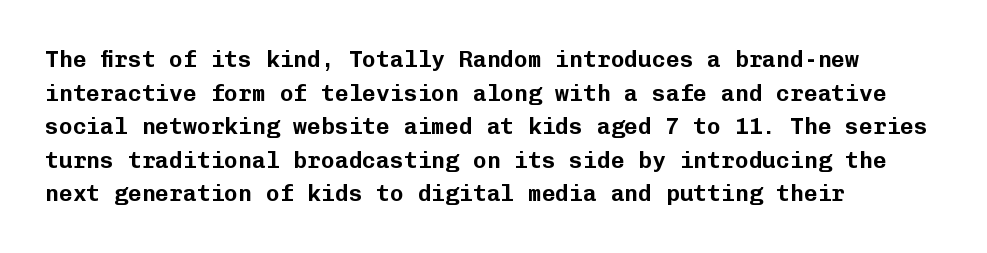
Notice how the passage keeps a crisp vertical edge on the left only. Ascenders rise straight up at ninety degrees. The passage shown is not underscored anywhere. Tracking value appears to be zero — textbook default spacing.
